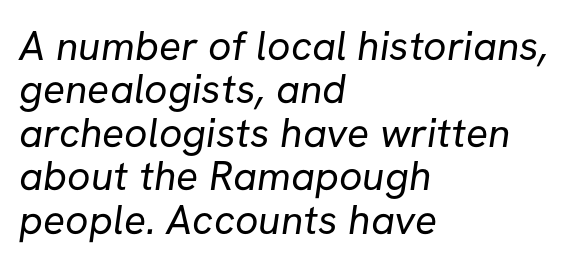
The image shows 41 px regular-weight sans-serif type; set left-aligned, tight line spacing (1.06x), normal letter spacing, not underlined; low stroke contrast and a medium x-height.
